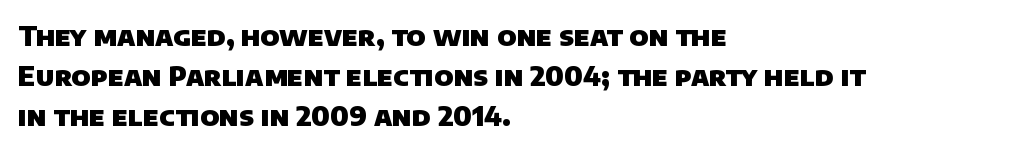
The image shows 27 px bold type; set left-aligned, normal line spacing (1.49x), normal letter spacing, not underlined.
